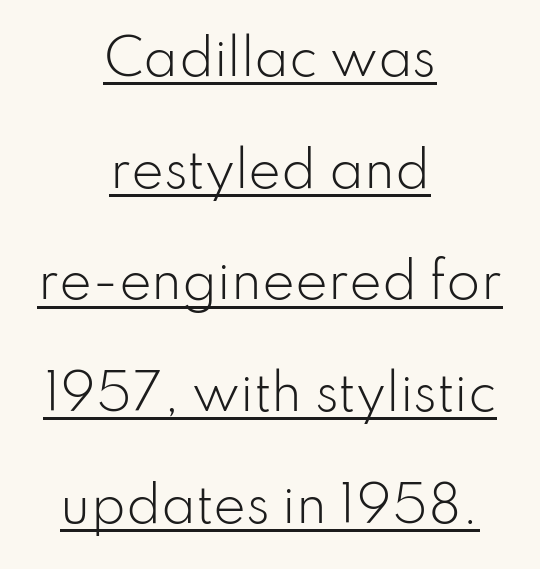
Q: Is the text bold? A: No.
Q: Is the text italic (slanted)? A: No, it is upright.
Q: Is the typeface a serif or a sans-serif typeface? A: Sans-serif.
Q: Is the text underlined? A: Yes.
Q: How is the paragraph aligned? A: Centered.
Q: Is the spacing between letters normal or unusually wide? A: Normal.
Q: Is the spacing between lines tight, normal or loose? A: Loose.
Q: Width (condensed, normal, or wide)? A: Normal.
Q: Stroke contrast? A: Low.
Q: x-height? A: Small.
Q: Monospaced? A: No.
